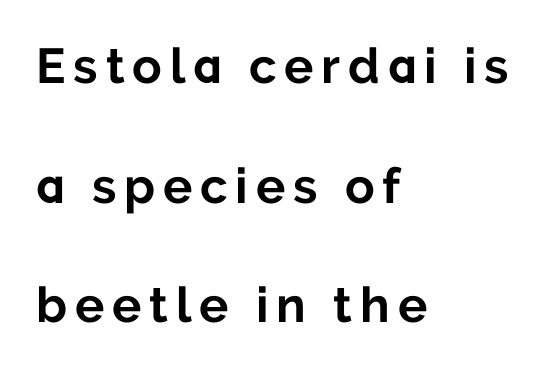
Q: Is the text bold? A: Yes.
Q: Is the text italic (slanted)? A: No, it is upright.
Q: Is the typeface a serif or a sans-serif typeface? A: Sans-serif.
Q: Is the text underlined? A: No.
Q: How is the paragraph aligned? A: Left-aligned.
Q: Is the spacing between lines tight, normal or loose? A: Loose.
Q: Width (condensed, normal, or wide)? A: Normal.
Q: Stroke contrast? A: Low.
Q: x-height? A: Medium.
Q: Monospaced? A: No.
